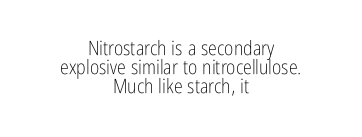
The image shows 20 px text type, upright; set centered, tight line spacing (0.96x), normal letter spacing, not underlined.
